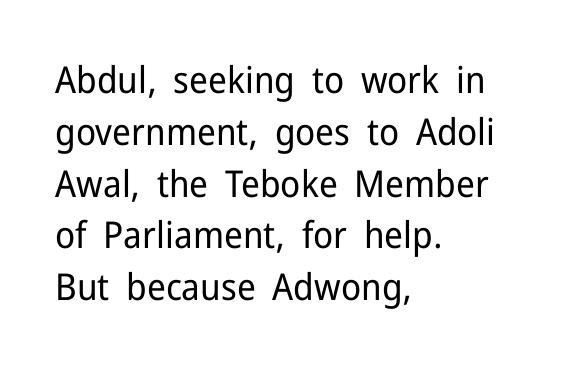
The image shows 37 px regular-weight sans-serif type, upright; set left-aligned, normal line spacing (1.4x), normal letter spacing, not underlined; low stroke contrast and a medium x-height.
